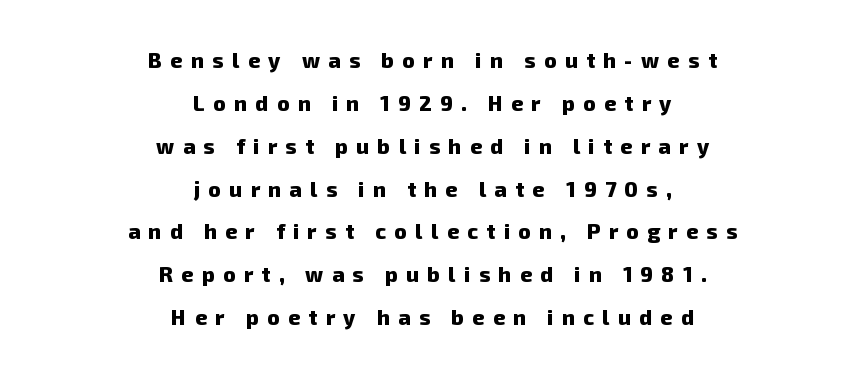
{"bold": "yes", "underline": "no", "align": "center", "line_spacing": "loose", "line_spacing_ratio": 2.04, "letter_spacing": "wide", "letter_spacing_em": 0.4, "glyph_px": 21}
